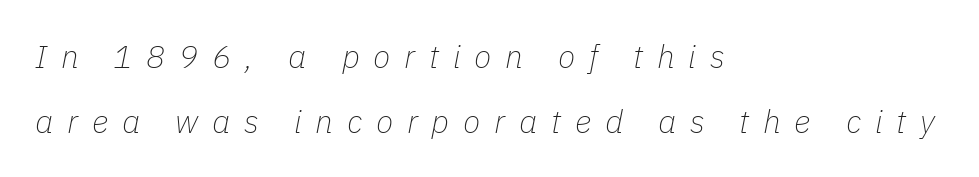
{"italic": "yes", "lean": "right", "slant_degrees": 11, "bold": "no", "weight": "thin", "width": "normal", "stroke_contrast": "low", "x_height": "medium", "monospaced": "no", "underline": "no", "align": "left", "line_spacing": "loose", "line_spacing_ratio": 2.02, "letter_spacing": "wide", "letter_spacing_em": 0.43, "glyph_px": 32}
